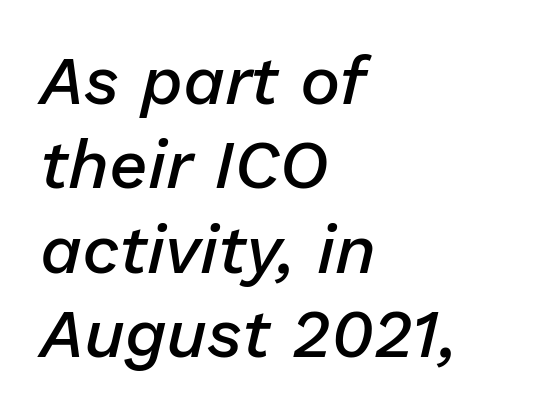
Is the type bold? Partly — it's a semibold, heavier than regular but not fully bold. Posture: slanted. Short note: letters normally spaced. Glance below the letters and you will spot only blank space. Layout note: lines flush left. Note the varied advance widths — an 'i' is clearly narrower than an 'm'.
